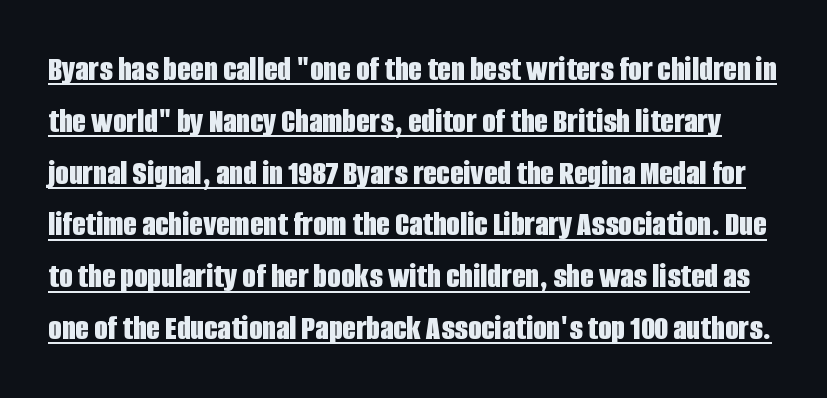
The image shows 35 px bold, condensed sans-serif type, upright; set normal line spacing (1.48x), normal letter spacing, underlined; low stroke contrast and a large x-height.
